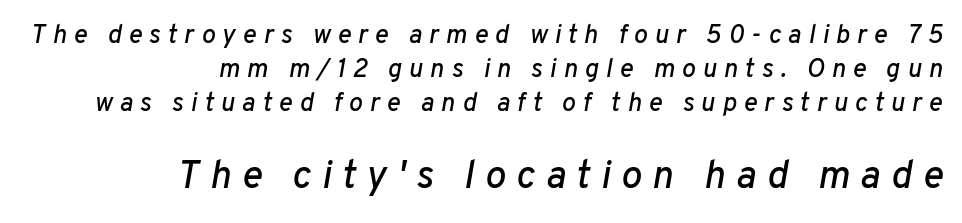
Q: Is the text italic (slanted)? A: Yes, it leans right by about 10 degrees.
Q: Is the text underlined? A: No.
Q: How is the paragraph aligned? A: Right-aligned.
Q: Is the spacing between letters normal or unusually wide? A: Unusually wide.
Q: Is the spacing between lines tight, normal or loose? A: Normal.
Q: Which block of text is set in a larger size, the first (top) or the second (bottom)? A: The second (bottom) one.
Q: Width (condensed, normal, or wide)? A: Normal.
Q: Stroke contrast? A: Low.
Q: x-height? A: Medium.
Q: Monospaced? A: No.
